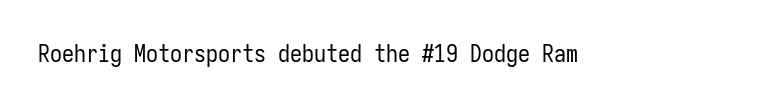
Q: Is the text bold? A: No.
Q: Is the text italic (slanted)? A: No, it is upright.
Q: Is the text underlined? A: No.
Q: Is the spacing between letters normal or unusually wide? A: Normal.
